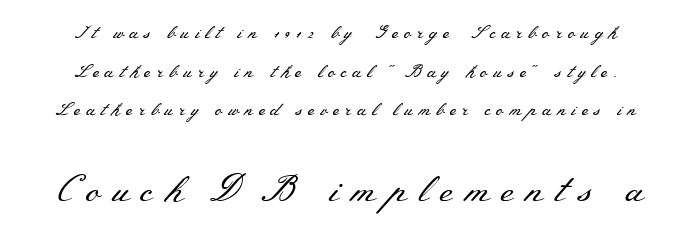
Unlike a clean sans, this face finishes its strokes with serifs. Words appear elongated and porous because spacing is wide. Honestly, there is no underline to notice here at all. Bigger letters appear in the bottom chunk; the top chunk is reduced. The letters look calm and open, with moderate or lighter stems.
